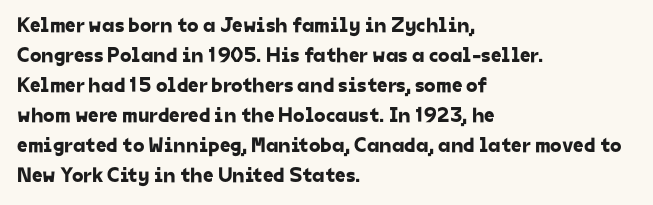
The image shows 21 px text type; set left-aligned, normal line spacing (1.43x), normal letter spacing, not underlined.
